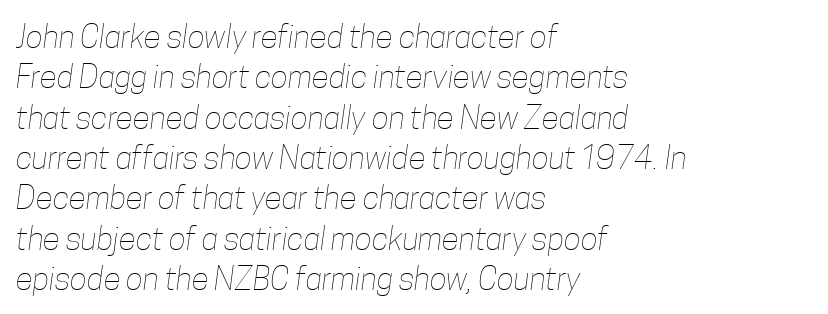
Q: Is the text bold? A: No.
Q: Is the text underlined? A: No.
Q: How is the paragraph aligned? A: Left-aligned.
Q: Is the spacing between letters normal or unusually wide? A: Normal.
Q: Is the spacing between lines tight, normal or loose? A: Normal.
Q: Width (condensed, normal, or wide)? A: Condensed.
Q: Stroke contrast? A: Low.
Q: x-height? A: Medium.
Q: Monospaced? A: No.
